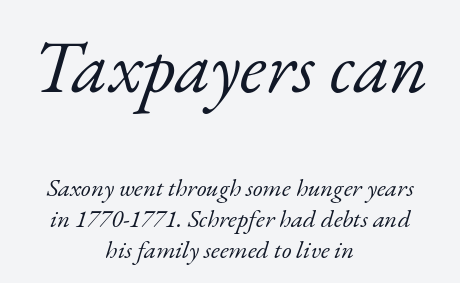
Q: Is the text bold? A: No.
Q: Is the text italic (slanted)? A: Yes, it leans right by about 17 degrees.
Q: Is the typeface a serif or a sans-serif typeface? A: Serif.
Q: Is the text underlined? A: No.
Q: How is the paragraph aligned? A: Centered.
Q: Is the spacing between letters normal or unusually wide? A: Normal.
Q: Is the spacing between lines tight, normal or loose? A: Normal.
Q: Which block of text is set in a larger size, the first (top) or the second (bottom)? A: The first (top) one.
Q: Width (condensed, normal, or wide)? A: Normal.
Q: Stroke contrast? A: Low.
Q: x-height? A: Small.
Q: Monospaced? A: No.
